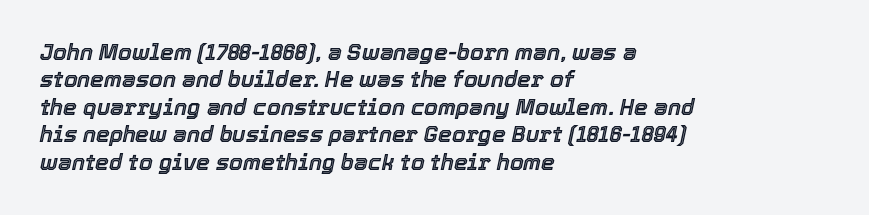
The image shows 22 px text type, italic (leaning right); set left-aligned, normal line spacing (1.25x), normal letter spacing, not underlined.
